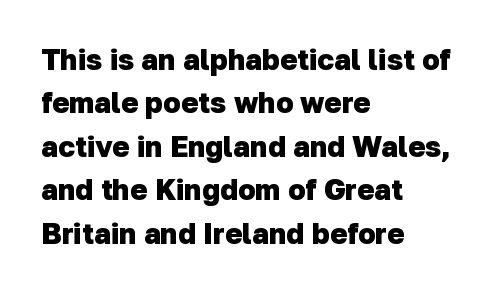
{"serif": "no", "bold": "yes", "weight": "heavy", "width": "normal", "stroke_contrast": "low", "x_height": "medium", "monospaced": "no", "underline": "no", "align": "left", "line_spacing": "normal", "line_spacing_ratio": 1.5, "letter_spacing": "normal", "letter_spacing_em": 0.0, "glyph_px": 29}
